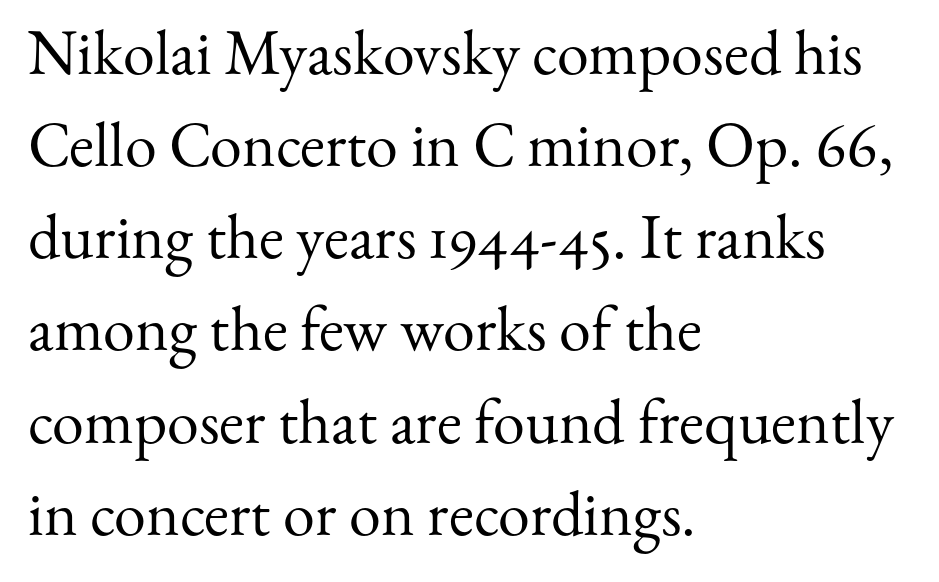
Compared with typical body copy, the letter spacing here is the same. The font family rendered here belongs to the serif group. Counters stay open thanks to moderate or lighter strokes. The passage shown is typed in a proportional face where columns would drift. What's the leading like? Ordinary, nothing unusual. Casual observation: everything's shoved over to the left.
